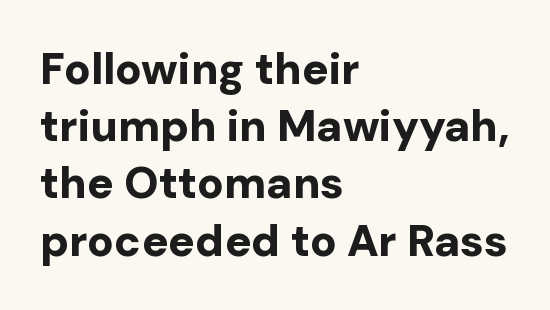
Q: Is the text bold? A: Yes.
Q: Is the text italic (slanted)? A: No, it is upright.
Q: Is the typeface a serif or a sans-serif typeface? A: Sans-serif.
Q: Is the text underlined? A: No.
Q: How is the paragraph aligned? A: Left-aligned.
Q: Is the spacing between letters normal or unusually wide? A: Normal.
Q: Is the spacing between lines tight, normal or loose? A: Normal.
Q: Width (condensed, normal, or wide)? A: Normal.
Q: Stroke contrast? A: Low.
Q: x-height? A: Medium.
Q: Monospaced? A: No.
